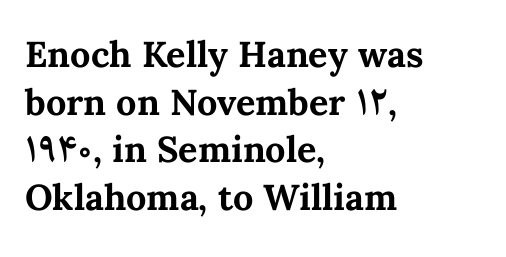
Q: Is the text bold? A: Yes.
Q: Is the text italic (slanted)? A: No, it is upright.
Q: Is the text underlined? A: No.
Q: How is the paragraph aligned? A: Left-aligned.
Q: Is the spacing between letters normal or unusually wide? A: Normal.
Q: Is the spacing between lines tight, normal or loose? A: Normal.
Q: Width (condensed, normal, or wide)? A: Normal.
Q: Stroke contrast? A: Medium.
Q: x-height? A: Medium.
Q: Monospaced? A: No.
